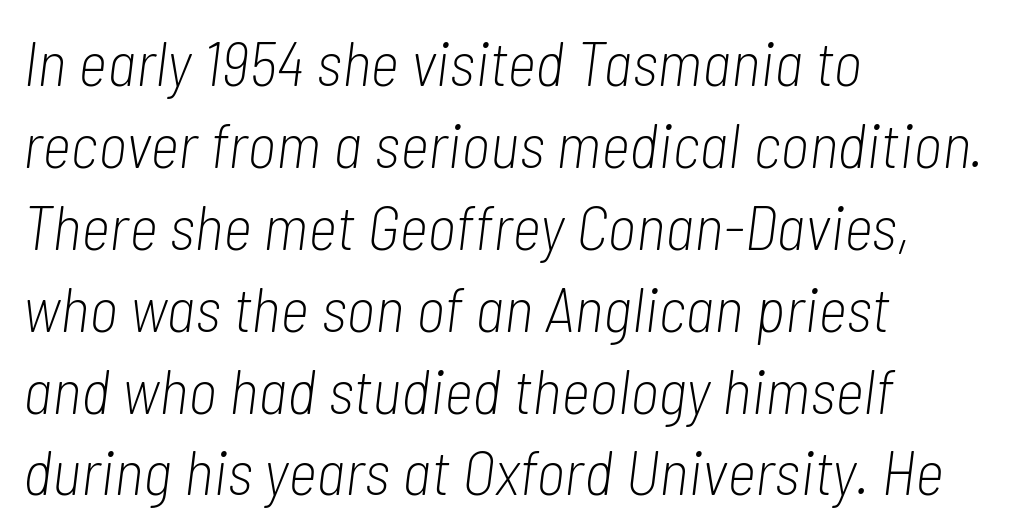
{"italic": "yes", "lean": "right", "slant_degrees": 7, "bold": "no", "weight": "light", "width": "condensed", "stroke_contrast": "low", "x_height": "medium", "monospaced": "no", "underline": "no", "align": "left", "line_spacing": "normal", "line_spacing_ratio": 1.3, "letter_spacing": "normal", "letter_spacing_em": 0.0, "glyph_px": 63}
